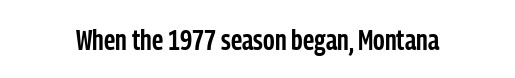
Q: Is the text bold? A: Semi-bold.
Q: Is the text italic (slanted)? A: No, it is upright.
Q: Is the typeface a serif or a sans-serif typeface? A: Sans-serif.
Q: Is the text underlined? A: No.
Q: Is the spacing between letters normal or unusually wide? A: Normal.
Q: Width (condensed, normal, or wide)? A: Condensed.
Q: Stroke contrast? A: Low.
Q: x-height? A: Medium.
Q: Monospaced? A: No.
